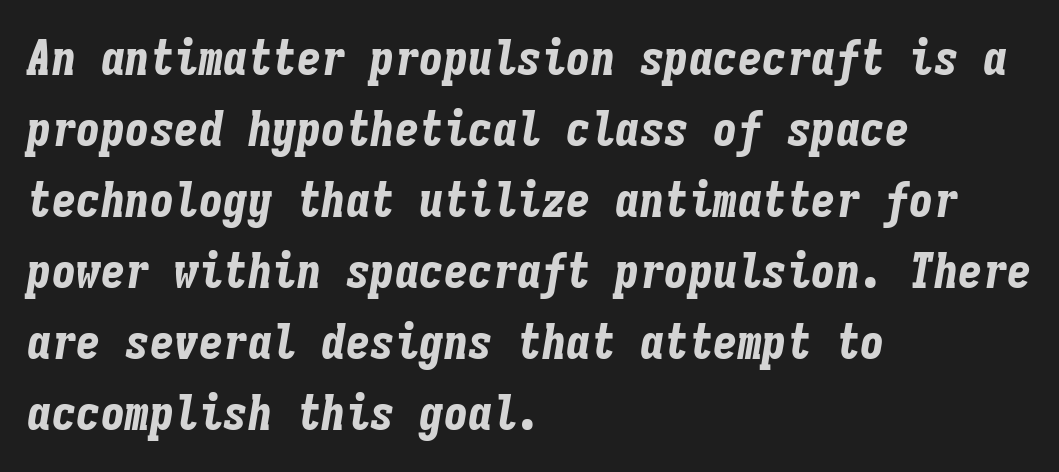
Q: Is the text bold? A: Yes.
Q: Is the text italic (slanted)? A: Yes, it leans right by about 9 degrees.
Q: Is the text underlined? A: No.
Q: How is the paragraph aligned? A: Left-aligned.
Q: Is the spacing between letters normal or unusually wide? A: Normal.
Q: Is the spacing between lines tight, normal or loose? A: Normal.
Q: Width (condensed, normal, or wide)? A: Condensed.
Q: Stroke contrast? A: Low.
Q: x-height? A: Medium.
Q: Monospaced? A: Yes.
